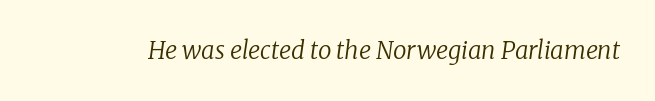
Q: Is the text bold? A: No.
Q: Is the text italic (slanted)? A: Yes, it leans right by about 8 degrees.
Q: Is the text underlined? A: No.
Q: Is the spacing between letters normal or unusually wide? A: Normal.
